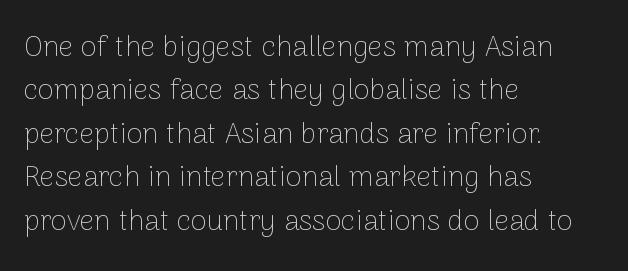
{"serif": "no", "italic": "no", "bold": "no", "weight": "thin", "width": "normal", "stroke_contrast": "low", "x_height": "medium", "monospaced": "no", "underline": "no", "align": "left", "line_spacing": "normal", "line_spacing_ratio": 1.5, "letter_spacing": "normal", "letter_spacing_em": 0.0, "glyph_px": 29}
